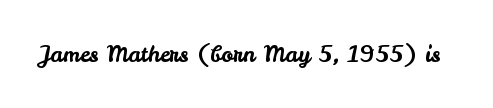
{"underline": "no", "letter_spacing": "normal", "letter_spacing_em": 0.0, "glyph_px": 22}
